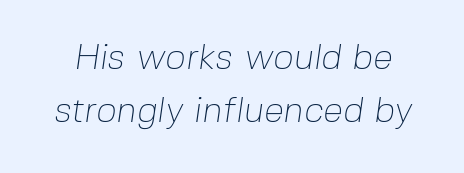
Varying glyph widths throughout — classic text-font behaviour. The face used here is a sans, in the tradition of grotesques and geometrics. Each stroke keeps to a modest, everyday thickness or less. The face used here is rendered with its standard letterfit. The leading is moderate, giving the passage an even texture.
